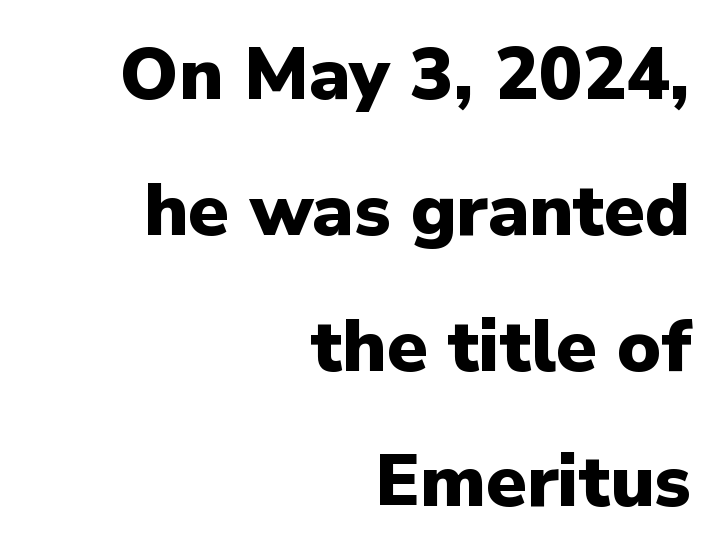
{"serif": "no", "italic": "no", "bold": "yes", "weight": "heavy", "width": "normal", "stroke_contrast": "low", "x_height": "medium", "monospaced": "no", "underline": "no", "align": "right", "line_spacing_ratio": 1.86, "letter_spacing": "normal", "letter_spacing_em": 0.0, "glyph_px": 73}
